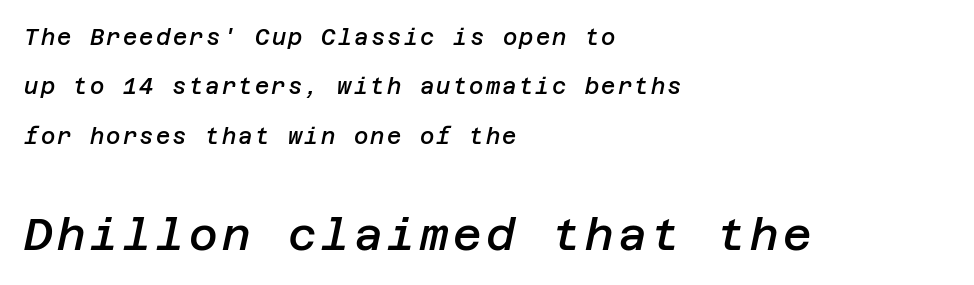
The image shows 44 px semibold type, italic (leaning right); set left-aligned, loose line spacing (2.25x), not underlined; the second (bottom) block is 2.0x larger; low stroke contrast and a large x-height.
